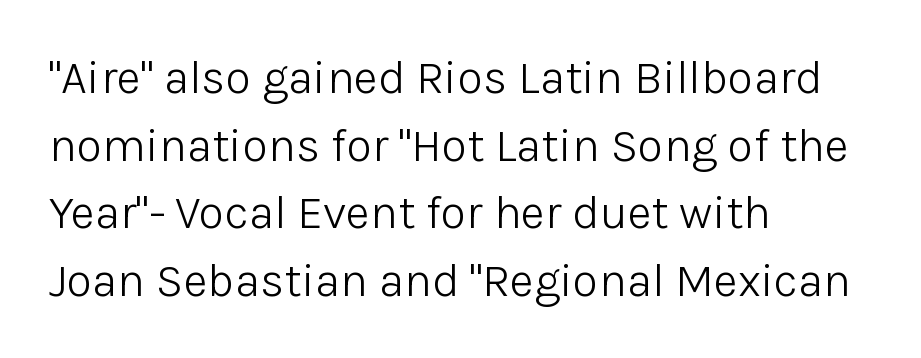
The image shows 47 px light sans-serif type, upright; set left-aligned, normal line spacing (1.44x), normal letter spacing, not underlined; low stroke contrast and a medium x-height.
